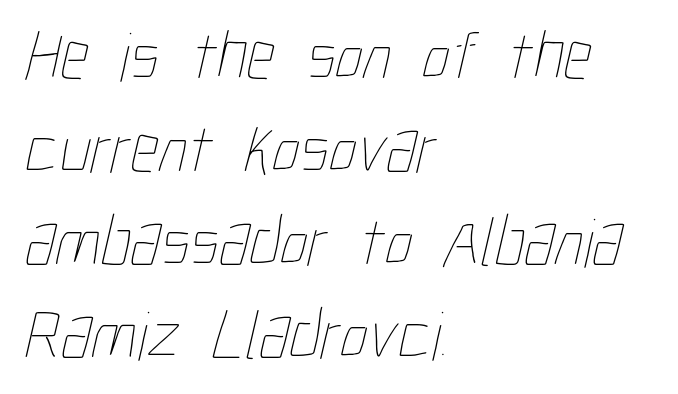
The image shows 70 px thin, condensed type; set left-aligned, normal line spacing (1.33x), normal letter spacing, not underlined; low stroke contrast and a medium x-height.
